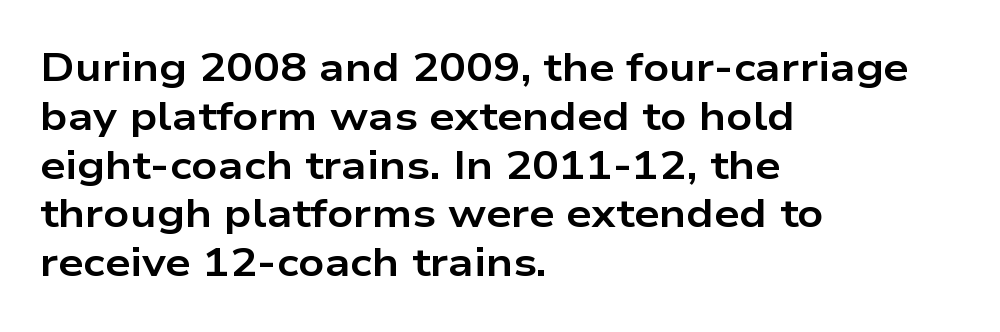
On the weight axis this lands at bold, roughly 700. Type style note: lacks serifs. The axis of the letterforms is exactly vertical. Line starts are locked; line ends wander.
